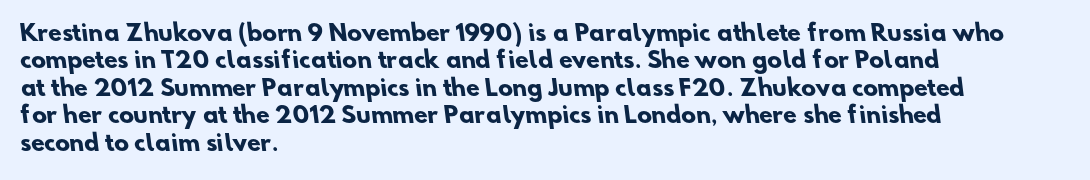
{"bold": "yes", "underline": "no", "align": "left", "line_spacing": "normal", "line_spacing_ratio": 1.25, "letter_spacing": "normal", "letter_spacing_em": 0.0, "glyph_px": 22}
